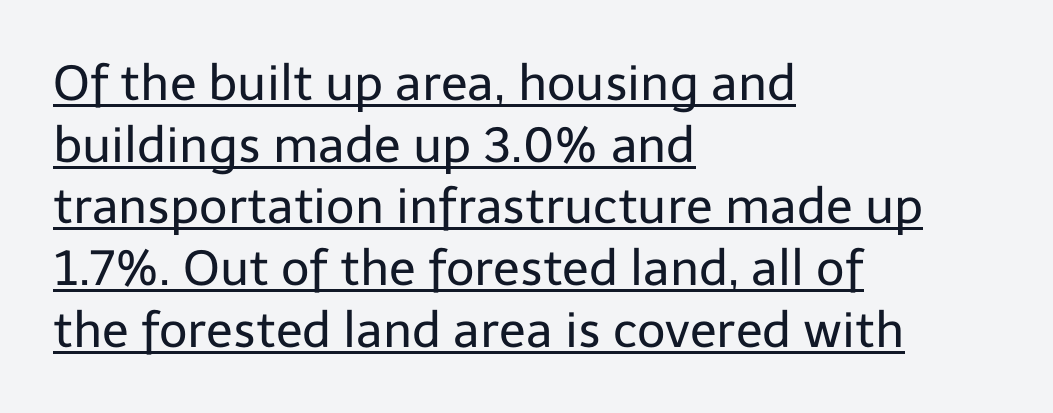
Default kerning and tracking; the words read as compact shapes. A rule runs beneath these lines of type. Each new line begins a customary step beneath the previous one. The lettering holds an erect, upright posture throughout. The face used here is proportionally spaced, like ordinary book or web type.
